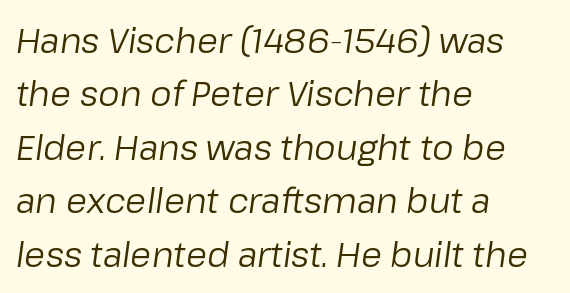
Q: Is the text bold? A: No.
Q: Is the text italic (slanted)? A: Yes, it leans right by about 8 degrees.
Q: Is the text underlined? A: No.
Q: How is the paragraph aligned? A: Left-aligned.
Q: Is the spacing between letters normal or unusually wide? A: Normal.
Q: Is the spacing between lines tight, normal or loose? A: Normal.
Q: Width (condensed, normal, or wide)? A: Normal.
Q: Stroke contrast? A: Low.
Q: x-height? A: Medium.
Q: Monospaced? A: No.
